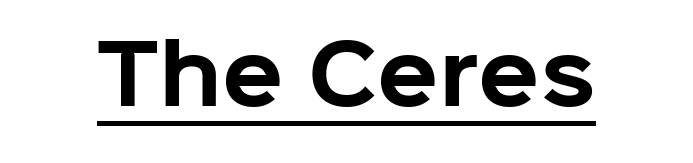
Q: Is the text bold? A: Yes.
Q: Is the text italic (slanted)? A: No, it is upright.
Q: Is the typeface a serif or a sans-serif typeface? A: Sans-serif.
Q: Is the text underlined? A: Yes.
Q: Is the spacing between letters normal or unusually wide? A: Normal.
Q: Width (condensed, normal, or wide)? A: Normal.
Q: Stroke contrast? A: Low.
Q: x-height? A: Medium.
Q: Monospaced? A: No.
